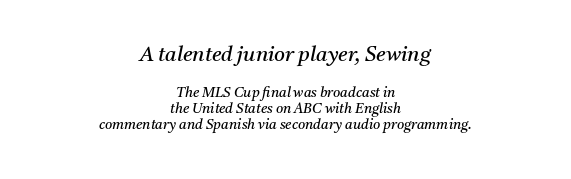
Q: Is the text bold? A: No.
Q: Is the text italic (slanted)? A: Yes, it leans right by about 11 degrees.
Q: Is the text underlined? A: No.
Q: How is the paragraph aligned? A: Centered.
Q: Is the spacing between letters normal or unusually wide? A: Normal.
Q: Is the spacing between lines tight, normal or loose? A: Tight.
Q: Which block of text is set in a larger size, the first (top) or the second (bottom)? A: The first (top) one.
